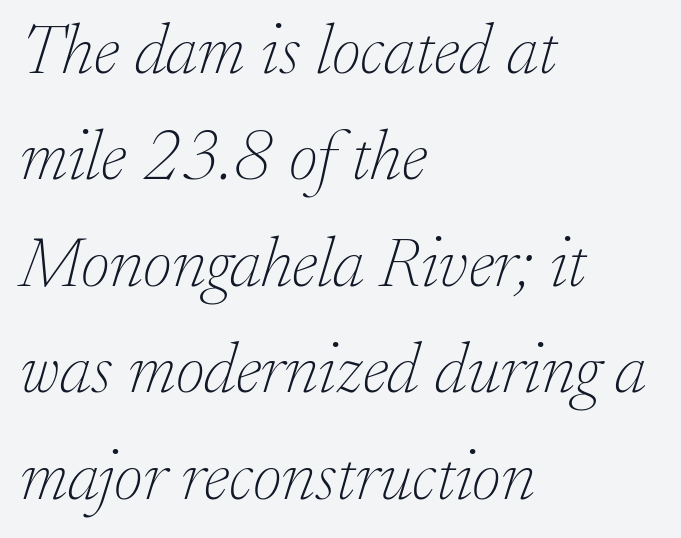
Q: Is the text bold? A: No.
Q: Is the text italic (slanted)? A: Yes, it leans right by about 17 degrees.
Q: Is the typeface a serif or a sans-serif typeface? A: Serif.
Q: Is the text underlined? A: No.
Q: How is the paragraph aligned? A: Left-aligned.
Q: Is the spacing between letters normal or unusually wide? A: Normal.
Q: Is the spacing between lines tight, normal or loose? A: Normal.
Q: Width (condensed, normal, or wide)? A: Normal.
Q: Stroke contrast? A: Low.
Q: x-height? A: Small.
Q: Monospaced? A: No.
